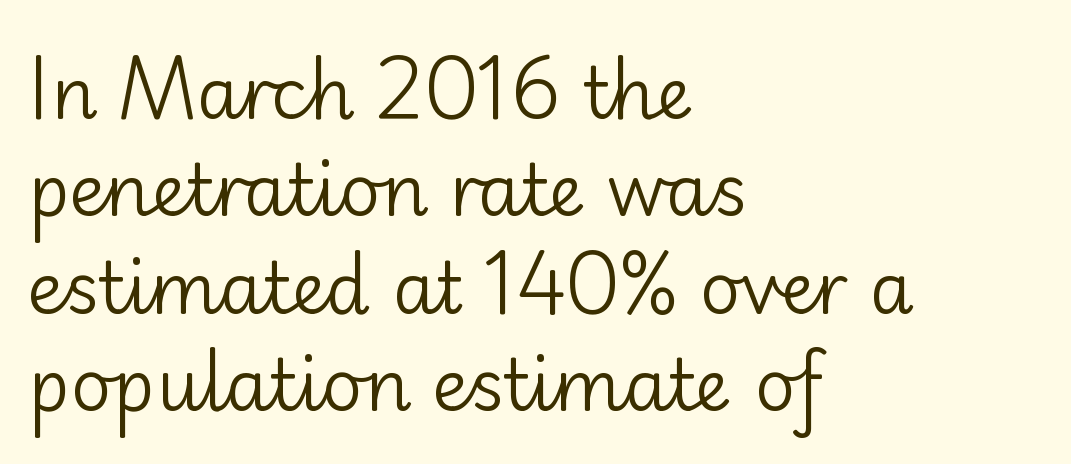
Letters have the restrained weight of plain body copy at most. Designer's note — italics off, roman on. This rendering employs a face without finishing strokes, i.e., a sans-serif. Leading: standard.
